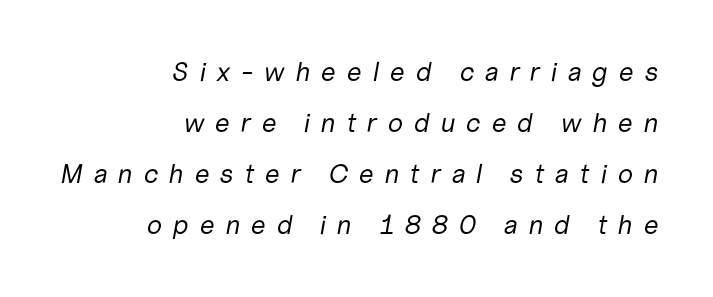
The face used here is rendered with a markedly widened letterfit. The strip under each line holds only bare page. The text carries the slant typical of an italic or oblique font. These lines are set flush right with a ragged left edge. The font is comparable to plain body text, perhaps lighter.
